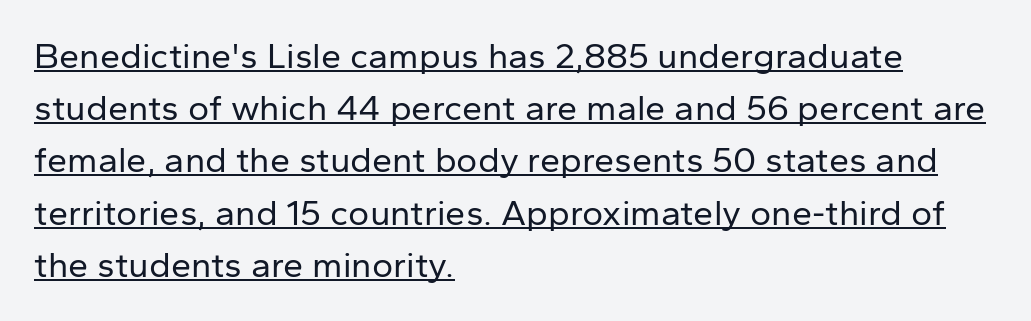
{"serif": "no", "italic": "no", "bold": "no", "weight": "regular", "width": "normal", "stroke_contrast": "low", "x_height": "medium", "monospaced": "no", "underline": "yes", "align": "left", "line_spacing": "normal", "line_spacing_ratio": 1.45, "letter_spacing": "normal", "letter_spacing_em": 0.0, "glyph_px": 36}
